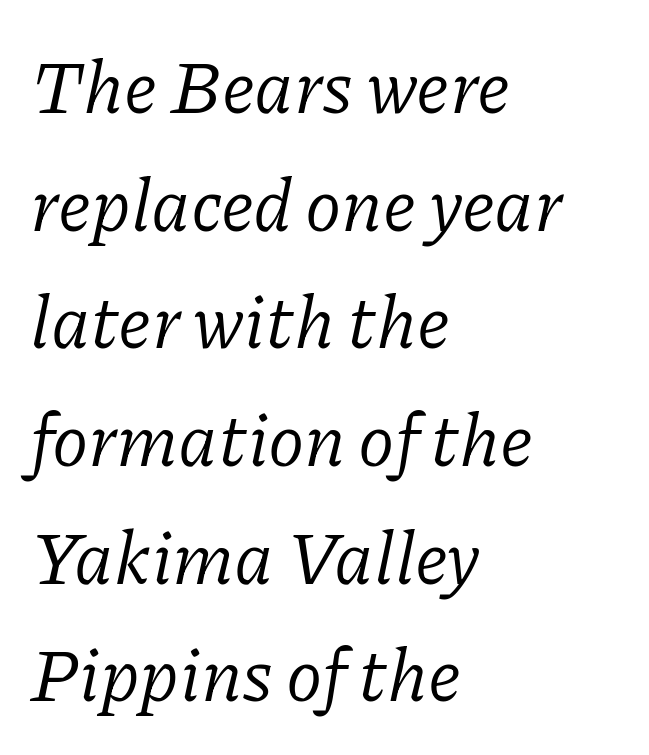
{"serif": "yes", "italic": "yes", "lean": "right", "slant_degrees": 11, "bold": "no", "weight": "regular", "width": "normal", "stroke_contrast": "low", "x_height": "medium", "monospaced": "no", "underline": "no", "align": "left", "line_spacing": "normal", "line_spacing_ratio": 1.59, "letter_spacing": "normal", "letter_spacing_em": 0.0, "glyph_px": 74}
